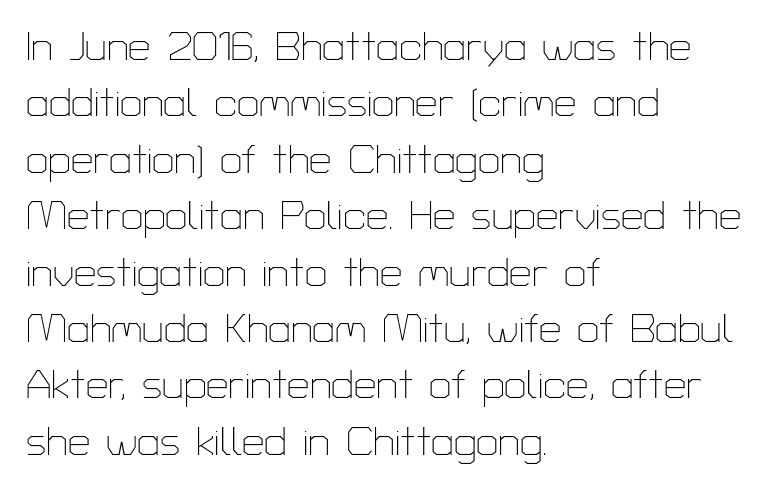
Q: Is the text bold? A: No.
Q: Is the text italic (slanted)? A: No, it is upright.
Q: Is the typeface a serif or a sans-serif typeface? A: Sans-serif.
Q: Is the text underlined? A: No.
Q: How is the paragraph aligned? A: Left-aligned.
Q: Is the spacing between letters normal or unusually wide? A: Normal.
Q: Is the spacing between lines tight, normal or loose? A: Normal.
Q: Width (condensed, normal, or wide)? A: Normal.
Q: Stroke contrast? A: Low.
Q: x-height? A: Medium.
Q: Monospaced? A: No.
